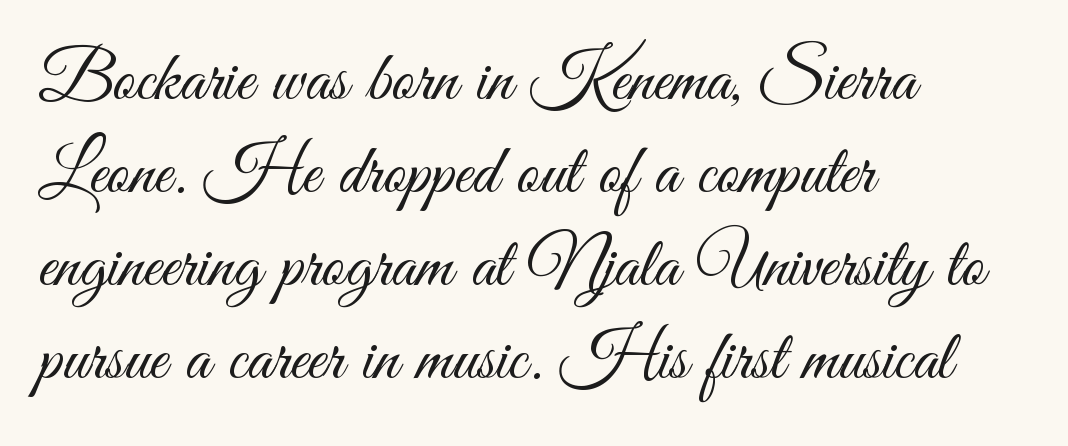
Line spacing here is normal. A sans-serif font was chosen for this passage. Letter spacing: default. Here the designer chose a conventional face with non-uniform glyph widths. Is the block centered? No — it sits flush against the left margin.
